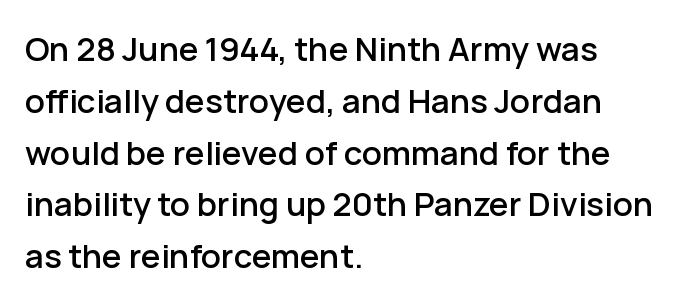
{"serif": "no", "italic": "no", "width": "normal", "stroke_contrast": "low", "x_height": "medium", "monospaced": "no", "underline": "no", "align": "left", "line_spacing": "normal", "line_spacing_ratio": 1.57, "letter_spacing": "normal", "letter_spacing_em": 0.0, "glyph_px": 33}
